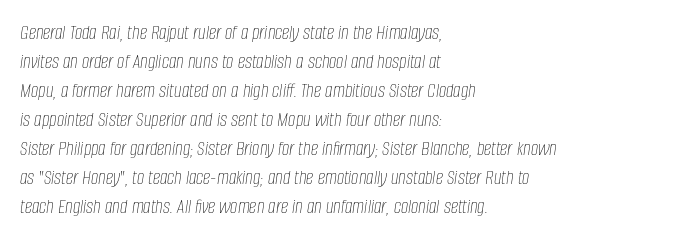
The glyphs are unaccompanied by any horizontal stroke below them. The axis of the letterforms is tilted away from vertical. If you drew a ruler down the left edge, every line would touch it. Quick note: interline space is typical. The strokes are not fattened; the text isn't bold.
